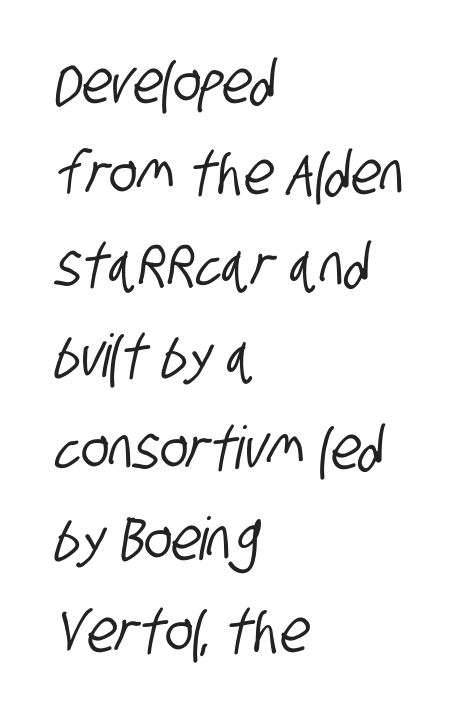
{"serif": "no", "width": "condensed", "stroke_contrast": "low", "x_height": "large", "monospaced": "no", "underline": "no", "align": "left", "line_spacing": "normal", "line_spacing_ratio": 1.55, "letter_spacing": "normal", "letter_spacing_em": 0.0, "glyph_px": 59}
